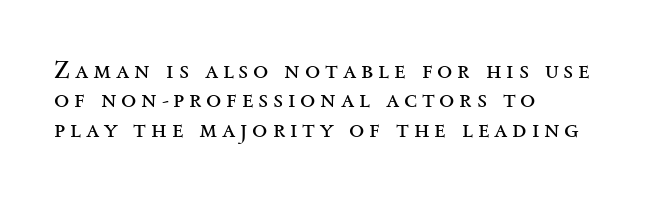
Q: Is the text bold? A: No.
Q: Is the text italic (slanted)? A: No, it is upright.
Q: Is the text underlined? A: No.
Q: How is the paragraph aligned? A: Left-aligned.
